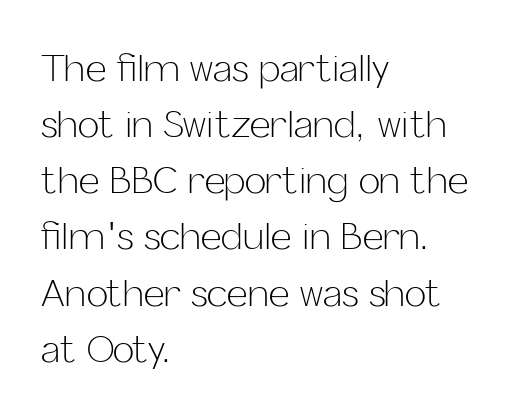
The image shows 36 px light sans-serif type, upright; set left-aligned, normal line spacing (1.56x), normal letter spacing, not underlined; low stroke contrast and a medium x-height.
